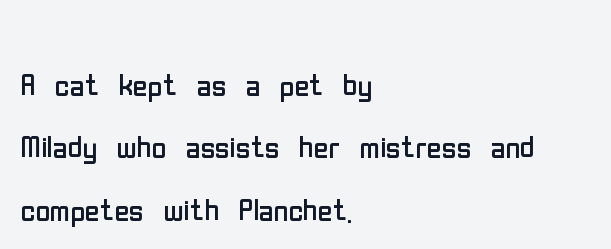
{"serif": "no", "italic": "no", "bold": "no", "weight": "regular", "width": "condensed", "stroke_contrast": "low", "x_height": "medium", "monospaced": "no", "underline": "no", "align": "left", "line_spacing": "normal", "line_spacing_ratio": 1.56, "letter_spacing": "normal", "letter_spacing_em": 0.0, "glyph_px": 40}
